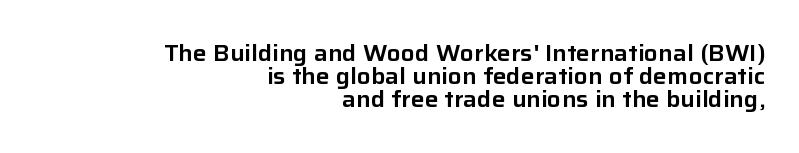
{"italic": "no", "underline": "no", "align": "right", "line_spacing": "tight", "line_spacing_ratio": 1.01, "letter_spacing": "normal", "letter_spacing_em": 0.0, "glyph_px": 23}
